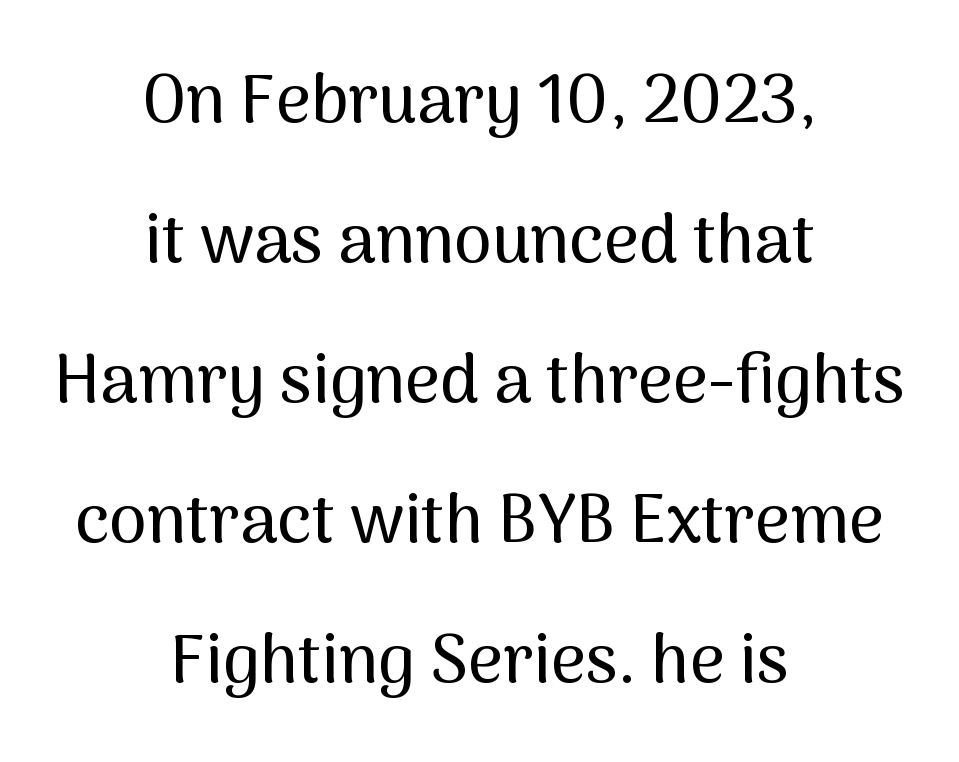
Q: Is the text italic (slanted)? A: No, it is upright.
Q: Is the typeface a serif or a sans-serif typeface? A: Sans-serif.
Q: Is the text underlined? A: No.
Q: How is the paragraph aligned? A: Centered.
Q: Is the spacing between letters normal or unusually wide? A: Normal.
Q: Is the spacing between lines tight, normal or loose? A: Loose.
Q: Width (condensed, normal, or wide)? A: Normal.
Q: Stroke contrast? A: Medium.
Q: x-height? A: Medium.
Q: Monospaced? A: No.
